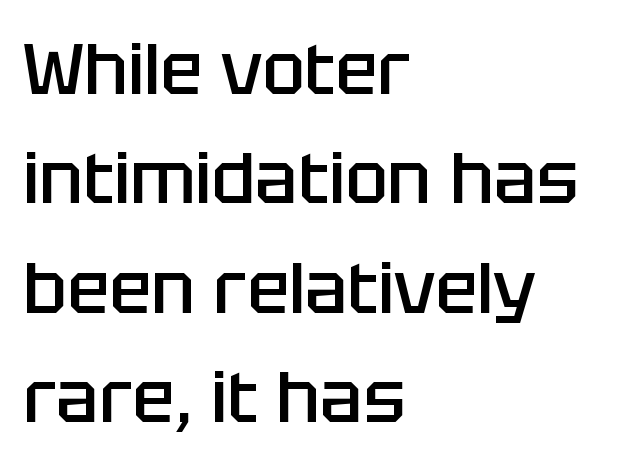
The image shows 71 px semibold sans-serif type, upright; set left-aligned, normal line spacing (1.54x), normal letter spacing, not underlined; low stroke contrast and a large x-height.
